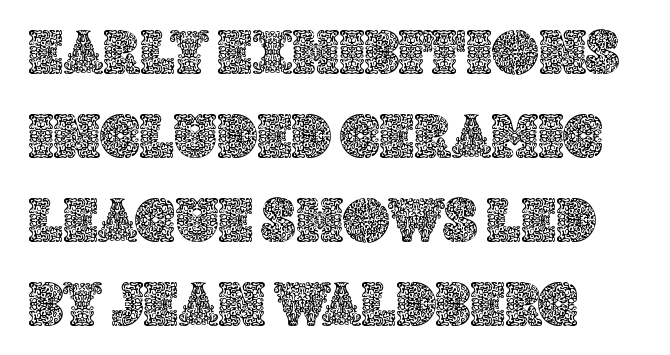
{"italic": "no", "width": "normal", "x_height": "large", "monospaced": "no", "underline": "no", "align": "left", "line_spacing": "normal", "line_spacing_ratio": 1.31, "letter_spacing": "normal", "letter_spacing_em": 0.0, "glyph_px": 64}
